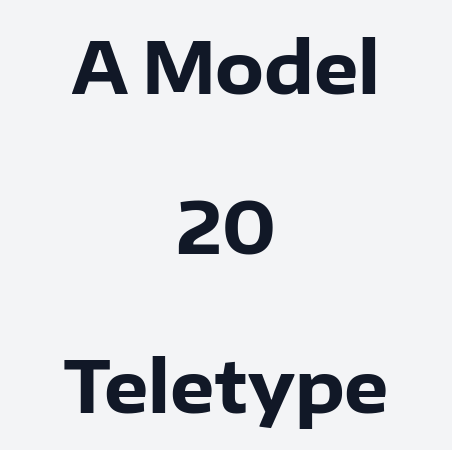
{"serif": "no", "italic": "no", "bold": "yes", "weight": "heavy", "width": "normal", "stroke_contrast": "low", "x_height": "medium", "monospaced": "no", "underline": "no", "align": "center", "line_spacing": "loose", "line_spacing_ratio": 2.25, "letter_spacing": "normal", "letter_spacing_em": 0.0, "glyph_px": 71}
